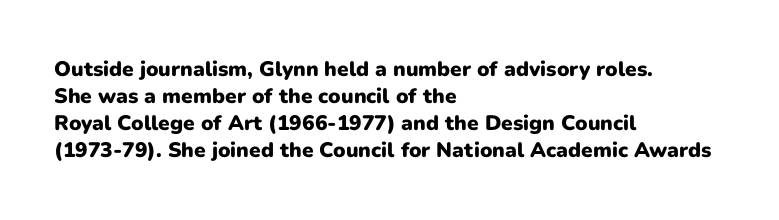
The image shows 21 px bold type, upright; set left-aligned, normal line spacing (1.29x), normal letter spacing, not underlined.
